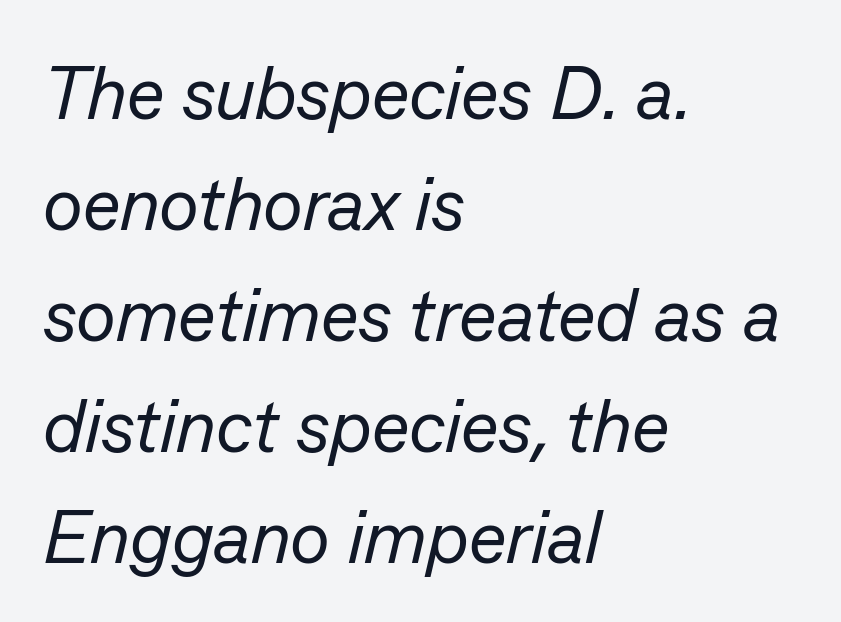
The image shows 74 px regular-weight type, italic (leaning right); set left-aligned, normal line spacing (1.5x), normal letter spacing, not underlined; low stroke contrast and a medium x-height.
